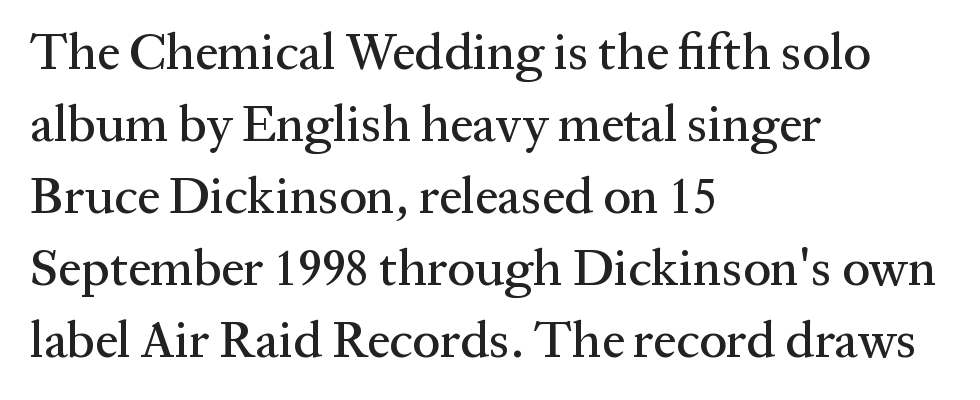
{"serif": "yes", "italic": "no", "width": "normal", "stroke_contrast": "medium", "x_height": "medium", "monospaced": "no", "underline": "no", "align": "left", "line_spacing": "normal", "line_spacing_ratio": 1.41, "letter_spacing": "normal", "letter_spacing_em": 0.0, "glyph_px": 51}
